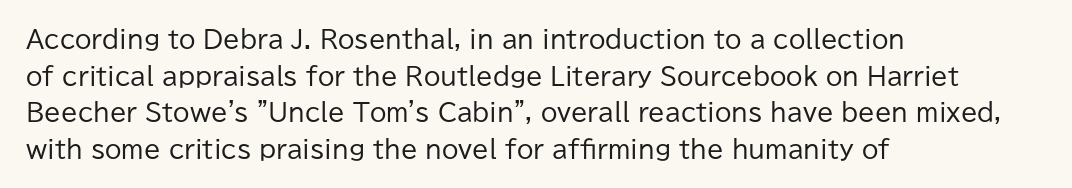
{"italic": "no", "bold": "no", "underline": "no", "align": "left", "line_spacing": "normal", "line_spacing_ratio": 1.53, "letter_spacing": "normal", "letter_spacing_em": 0.0, "glyph_px": 24}
